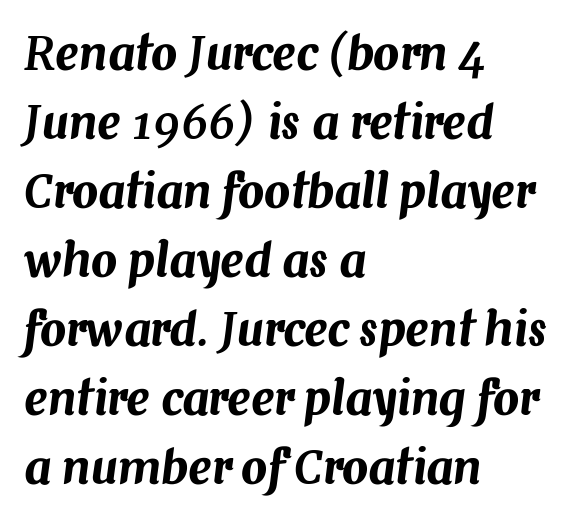
Vertical spacing — default. A classic flush-left, rag-right setting is used for this passage. The axis of the letterforms is tilted away from vertical. Proportional: the letters do not fall into vertical columns. This rendering leaves character spacing at its baseline value. The words here are not underlined.
